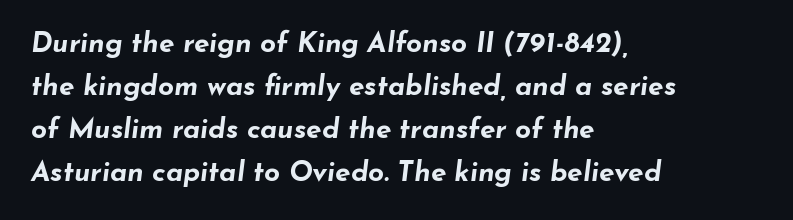
The image shows 28 px bold, wide type, italic (leaning right); set left-aligned, normal line spacing (1.54x), normal letter spacing, not underlined; low stroke contrast and a small x-height.
